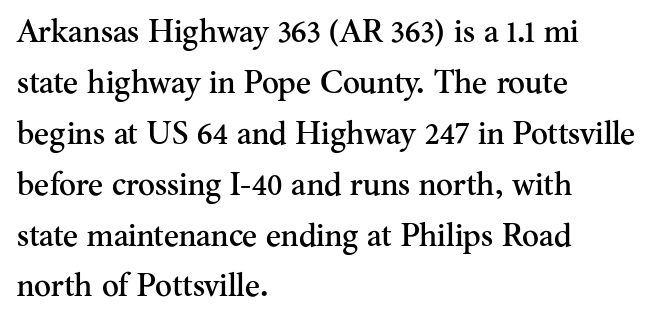
Students, note that the glyphs here touch the page at normal intervals. Posture: vertical. Descenders are the only things crossing below the line. Regular leading. Reading down the block, your eye returns to a fixed left position each line.
